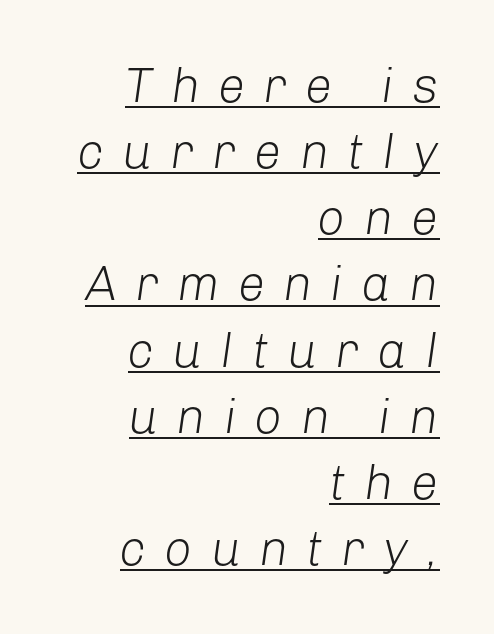
{"italic": "yes", "lean": "right", "slant_degrees": 8, "bold": "no", "weight": "light", "width": "normal", "stroke_contrast": "low", "x_height": "medium", "monospaced": "no", "underline": "yes", "align": "right", "line_spacing": "normal", "line_spacing_ratio": 1.35, "letter_spacing": "wide", "letter_spacing_em": 0.37, "glyph_px": 49}
